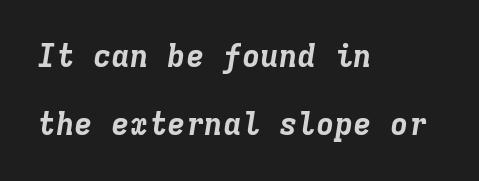
Q: Is the text bold? A: Yes.
Q: Is the text italic (slanted)? A: Yes, it leans right by about 9 degrees.
Q: Is the text underlined? A: No.
Q: How is the paragraph aligned? A: Left-aligned.
Q: Is the spacing between letters normal or unusually wide? A: Normal.
Q: Is the spacing between lines tight, normal or loose? A: Loose.
Q: Width (condensed, normal, or wide)? A: Normal.
Q: Stroke contrast? A: Low.
Q: x-height? A: Medium.
Q: Monospaced? A: Yes.
